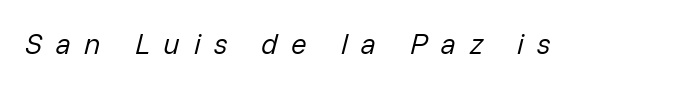
Do the characters align in a grid? No, the font is proportional. Italic? Definitely — the glyphs are oblique. No word sits above an underline. Is the stroke heavy? The answer is a plain regular-or-lighter.
